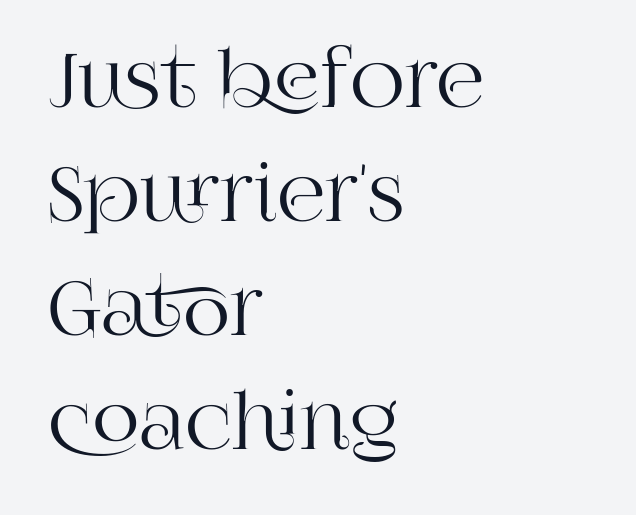
The image shows 76 px serif type, upright; set left-aligned, normal line spacing (1.5x), normal letter spacing, not underlined; high stroke contrast and a large x-height.
